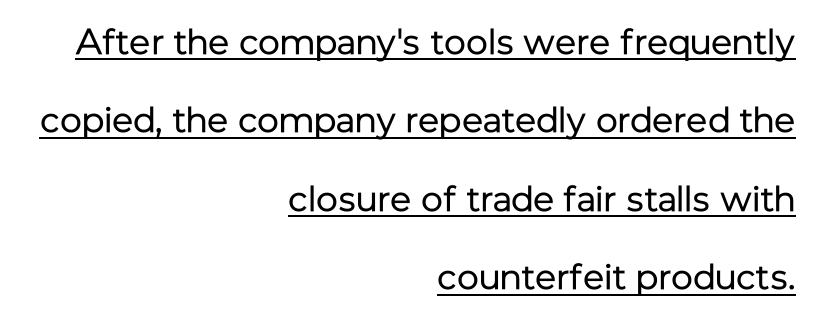
Q: Is the text bold? A: No.
Q: Is the text italic (slanted)? A: No, it is upright.
Q: Is the typeface a serif or a sans-serif typeface? A: Sans-serif.
Q: Is the text underlined? A: Yes.
Q: How is the paragraph aligned? A: Right-aligned.
Q: Is the spacing between letters normal or unusually wide? A: Normal.
Q: Is the spacing between lines tight, normal or loose? A: Loose.
Q: Width (condensed, normal, or wide)? A: Normal.
Q: Stroke contrast? A: Low.
Q: x-height? A: Medium.
Q: Monospaced? A: No.
